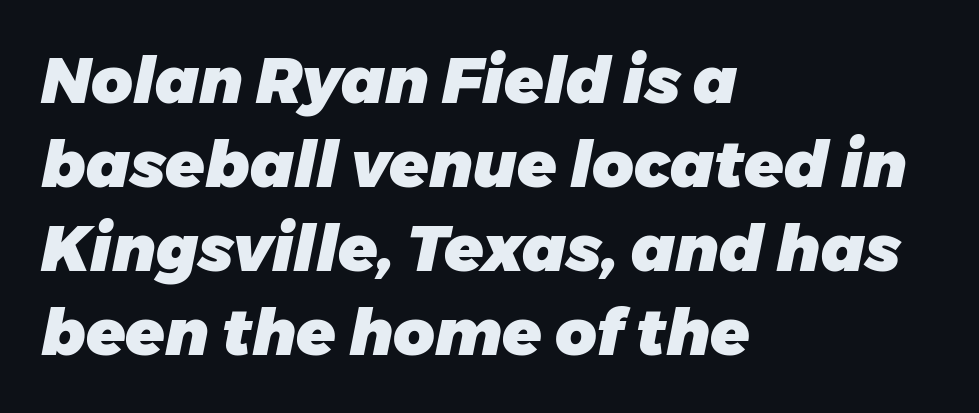
Q: Is the text bold? A: Yes.
Q: Is the text italic (slanted)? A: Yes, it leans right by about 11 degrees.
Q: Is the text underlined? A: No.
Q: How is the paragraph aligned? A: Left-aligned.
Q: Is the spacing between letters normal or unusually wide? A: Normal.
Q: Is the spacing between lines tight, normal or loose? A: Normal.
Q: Width (condensed, normal, or wide)? A: Normal.
Q: Stroke contrast? A: Low.
Q: x-height? A: Medium.
Q: Monospaced? A: No.
